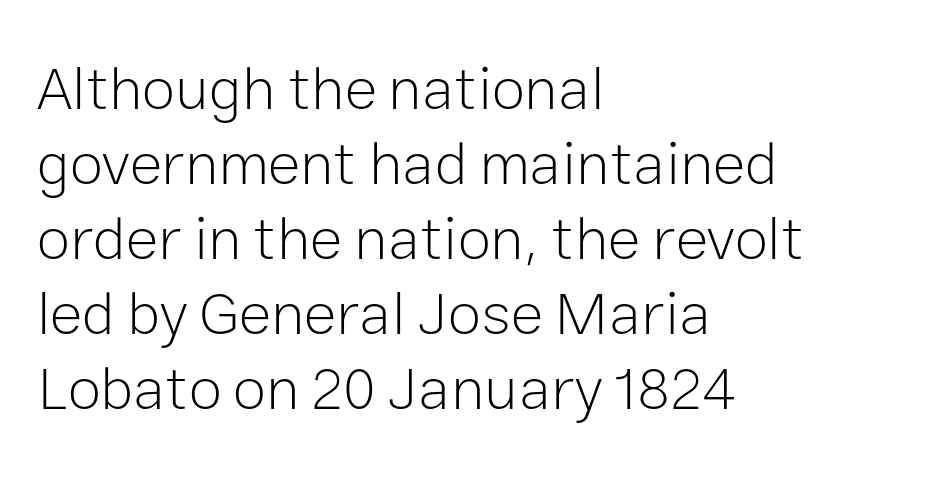
{"serif": "no", "italic": "no", "bold": "no", "weight": "light", "width": "normal", "stroke_contrast": "low", "x_height": "medium", "monospaced": "no", "underline": "no", "align": "left", "line_spacing_ratio": 1.23, "letter_spacing": "normal", "letter_spacing_em": 0.0, "glyph_px": 61}
